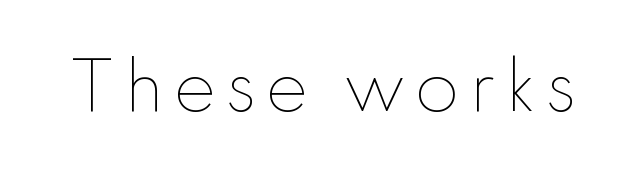
The image shows 65 px thin type, upright; set not underlined; low stroke contrast and a small x-height.
